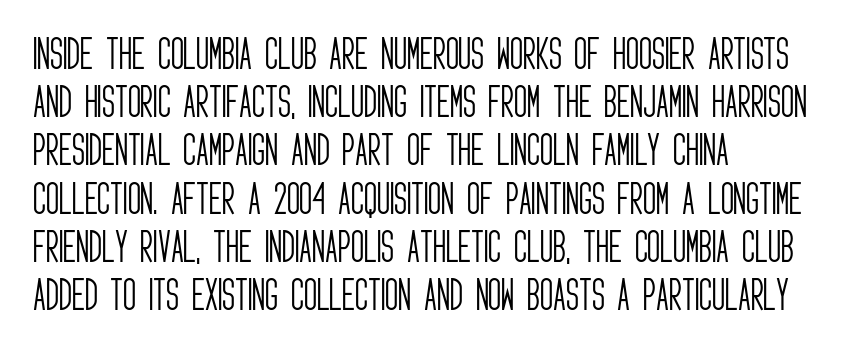
The letters advance in unequal steps, a hallmark of proportional type. Leftover space on each line is placed entirely after the last word. Check where the strokes stop: nothing finishes them off — pure sans. In terms of leading, this rendering sits right in the middle.
